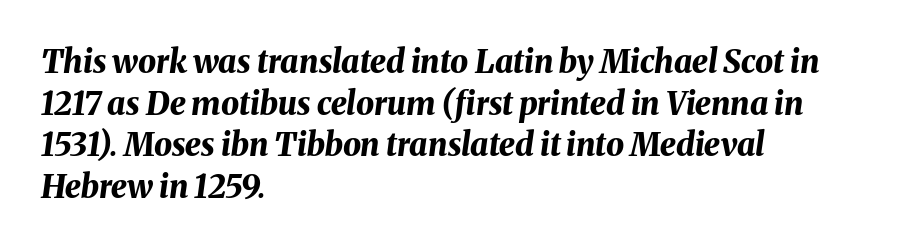
The image shows 32 px bold type, italic (leaning right); set left-aligned, normal line spacing (1.3x), normal letter spacing, not underlined; medium stroke contrast and a medium x-height.
